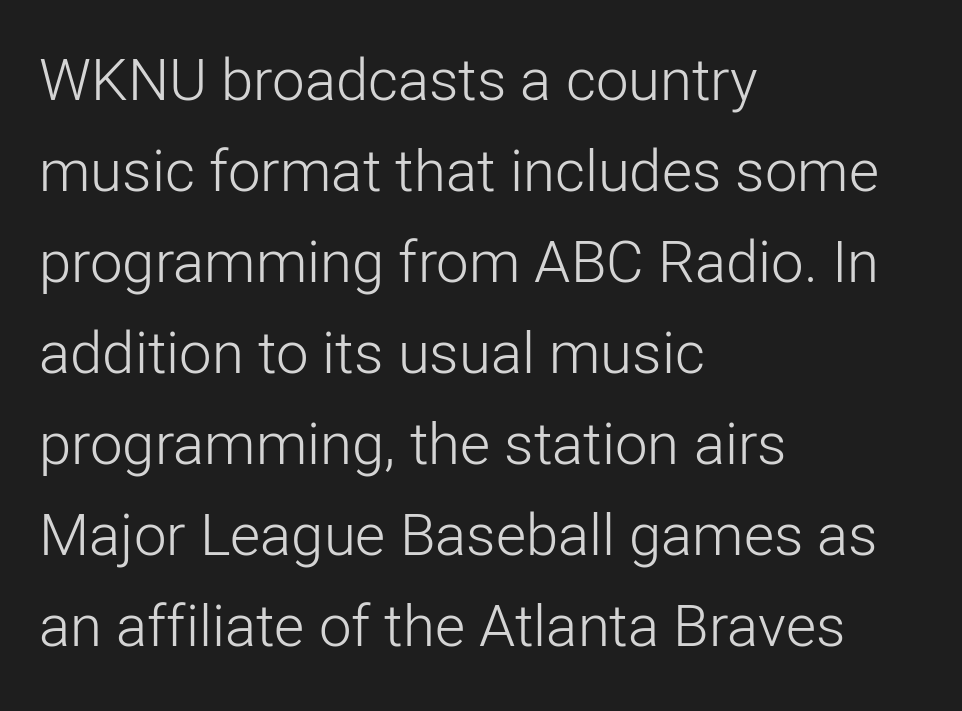
Do the letters lean? They stand straight. Words float on clear page, feet unadorned. I'd call this a sans setting — the letters go barefoot. Here the designer chose a conventional face with non-uniform glyph widths.
